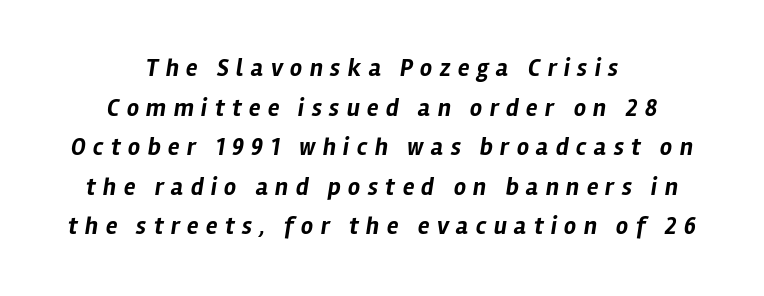
Q: Is the text bold? A: Yes.
Q: Is the text italic (slanted)? A: Yes, it leans right by about 12 degrees.
Q: Is the text underlined? A: No.
Q: How is the paragraph aligned? A: Centered.
Q: Is the spacing between letters normal or unusually wide? A: Unusually wide.
Q: Is the spacing between lines tight, normal or loose? A: Normal.
